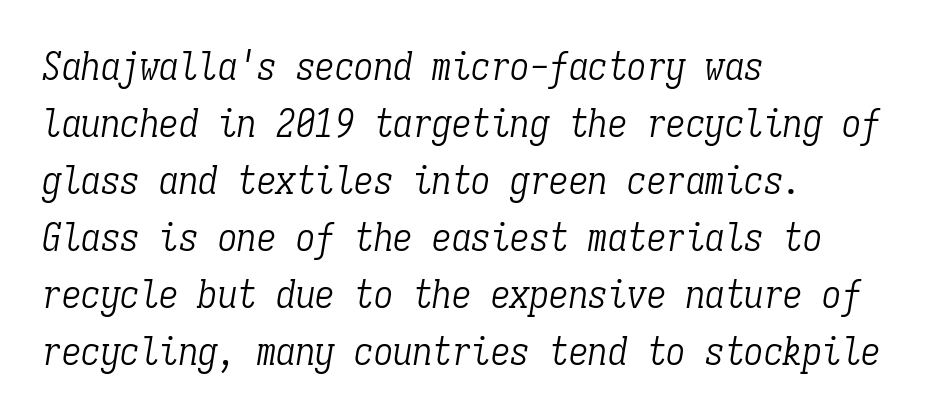
Bare-footed words on every line. A typesetter would mark this as italic. Default kerning and tracking; the words read as compact shapes. Regarding leading, the lines here are spaced in the standard way.
